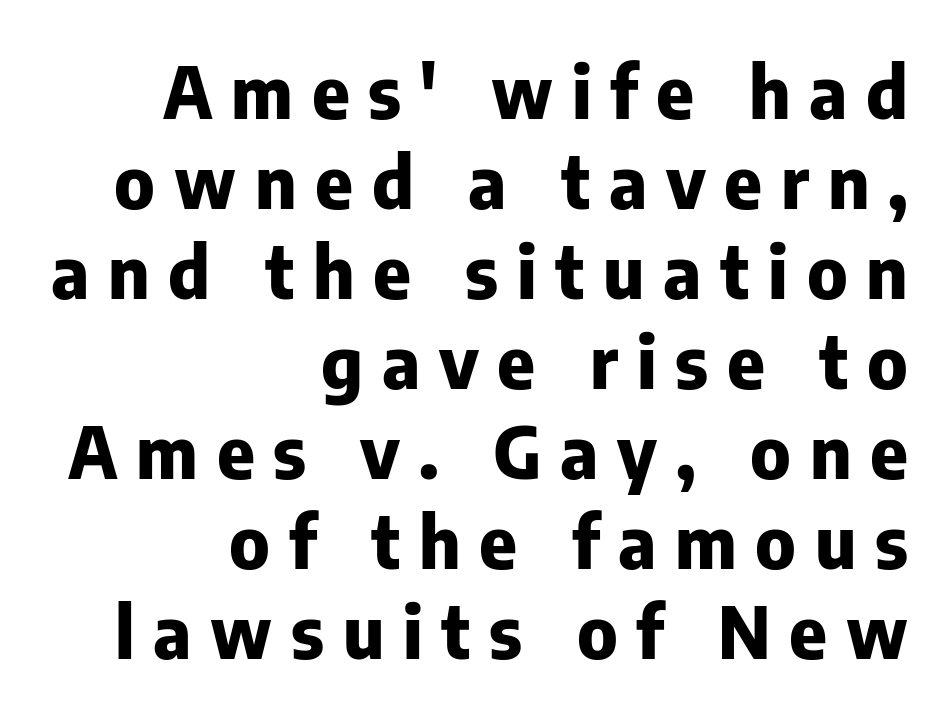
Display-style spreading of the glyphs; the letterfit is very open. You could not count columns in this text — the font is proportionally spaced. Type style note: lacks serifs. Vertically, the passage feels balanced, rows spaced as you'd expect. The space directly below the letters is spotless. The setting favours the right margin, as signatures and pull-quotes sometimes do.
